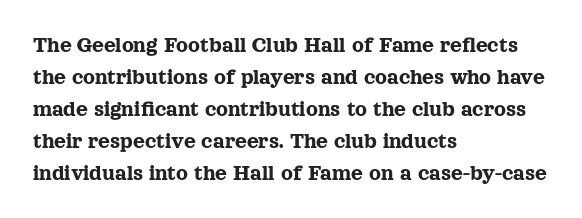
{"italic": "no", "underline": "no", "align": "left", "line_spacing": "normal", "line_spacing_ratio": 1.39, "letter_spacing": "normal", "letter_spacing_em": 0.0, "glyph_px": 23}
